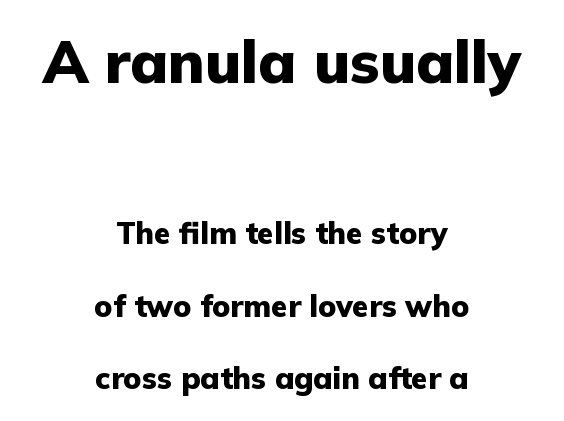
The image shows 59 px heavy sans-serif type, upright; set centered, loose line spacing (2.42x), normal letter spacing, not underlined; the first (top) block is 1.97x larger; low stroke contrast and a medium x-height.
